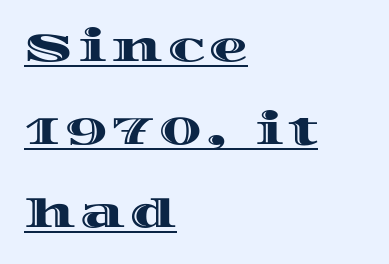
Q: Is the text italic (slanted)? A: No, it is upright.
Q: Is the text underlined? A: Yes.
Q: How is the paragraph aligned? A: Left-aligned.
Q: Is the spacing between lines tight, normal or loose? A: Loose.
Q: Width (condensed, normal, or wide)? A: Wide.
Q: x-height? A: Large.
Q: Monospaced? A: No.
